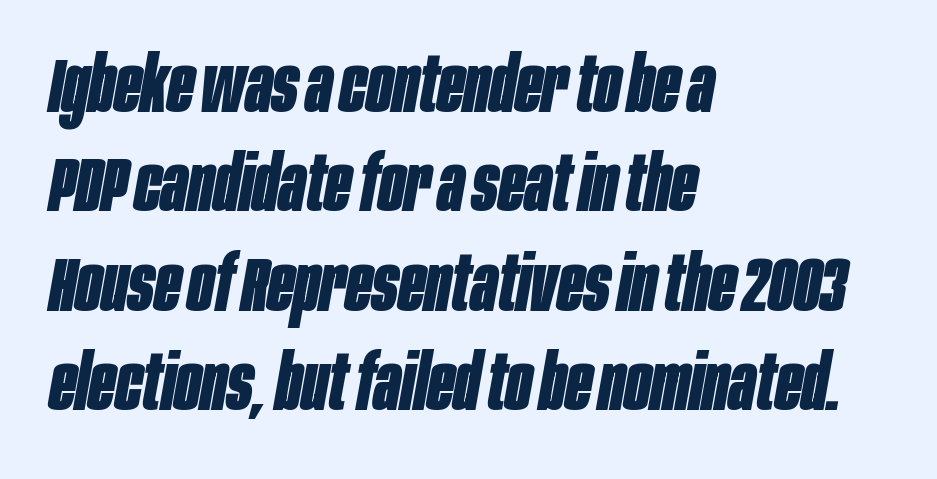
{"italic": "yes", "lean": "right", "slant_degrees": 10, "bold": "yes", "weight": "bold", "width": "condensed", "stroke_contrast": "low", "x_height": "large", "monospaced": "no", "underline": "no", "align": "left", "line_spacing": "normal", "line_spacing_ratio": 1.29, "letter_spacing": "normal", "letter_spacing_em": 0.0, "glyph_px": 77}
